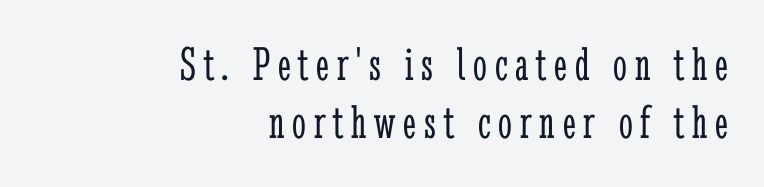
The image shows 49 px light, condensed serif type, upright; set right-aligned, line spacing 1.19x, not underlined; low stroke contrast and a medium x-height.
